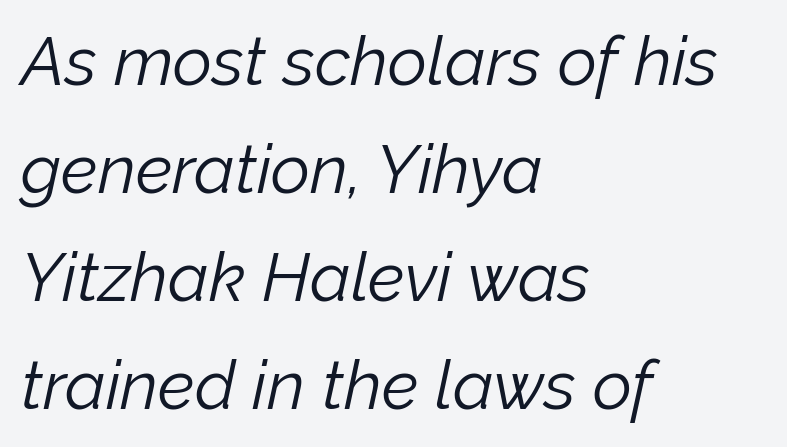
Beneath every word, the page is bare. Evenly set lines give the paragraph a standard silhouette. The typesetter chose a ragged-right arrangement here. Does the lettering tilt? It does — this is italic. Compared with a typical body face, this is equally light or lighter still.
